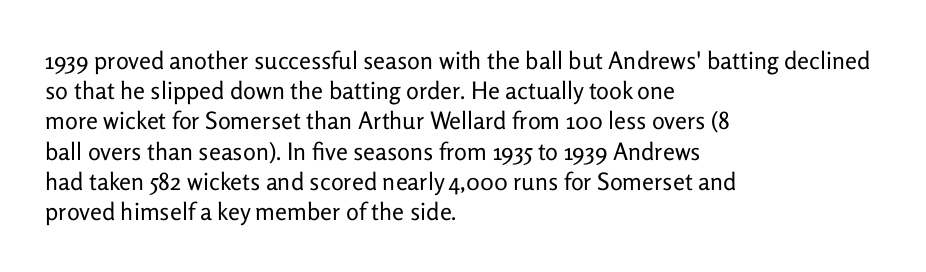
{"italic": "no", "bold": "no", "underline": "no", "align": "left", "line_spacing": "normal", "line_spacing_ratio": 1.26, "letter_spacing": "normal", "letter_spacing_em": 0.0, "glyph_px": 24}
